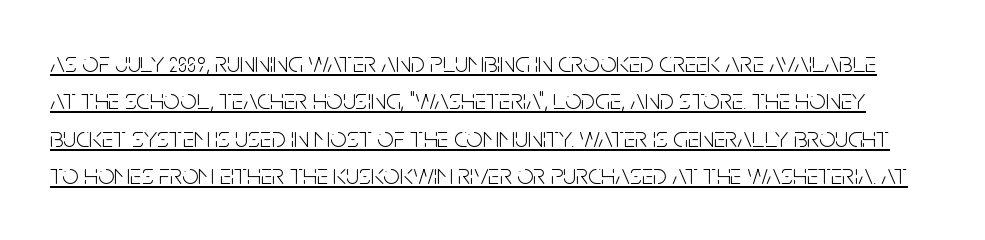
The image shows 29 px light, condensed sans-serif type, upright; set normal line spacing (1.29x), normal letter spacing, underlined; low stroke contrast and a large x-height.
